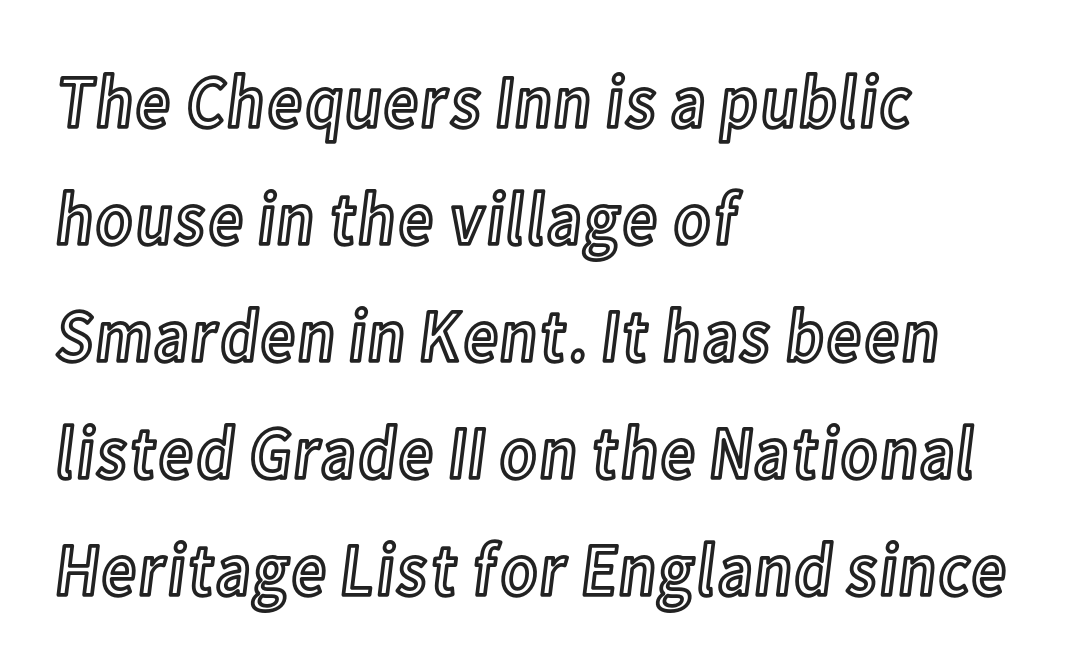
{"width": "condensed", "x_height": "medium", "monospaced": "no", "underline": "no", "align": "left", "line_spacing": "normal", "line_spacing_ratio": 1.56, "letter_spacing": "normal", "letter_spacing_em": 0.0, "glyph_px": 75}
